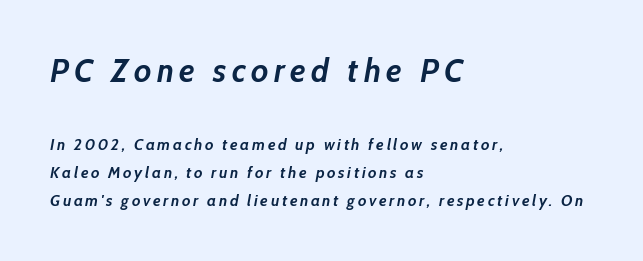
{"italic": "yes", "lean": "right", "slant_degrees": 10, "bold": "yes", "weight": "semibold", "width": "normal", "stroke_contrast": "low", "x_height": "medium", "monospaced": "no", "underline": "no", "align": "left", "line_spacing_ratio": 1.75, "larger_block": "first", "size_ratio": 2.06, "glyph_px": 33}
